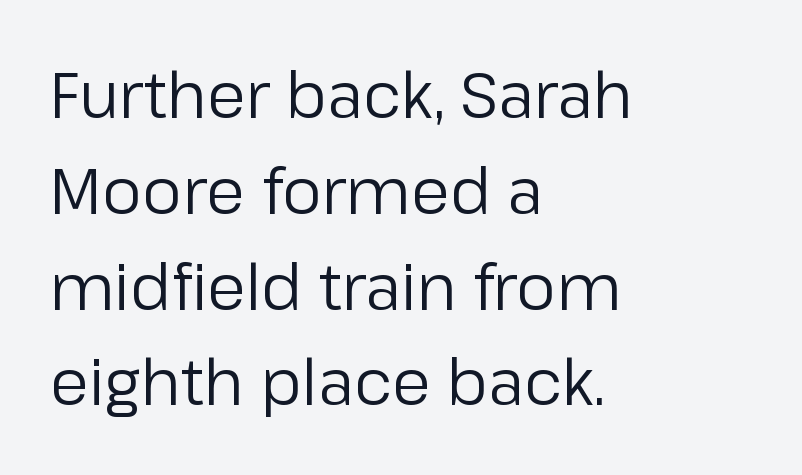
The words here are not underlined. The characters display no serif detailing; their extremities are plain. The letterforms sit shoulder to shoulder at normal distance. This sample has the flowing, uneven cadence of proportional lettering. The lettering holds an erect, upright posture throughout. The characters are drawn with everyday or finer stroke widths.
